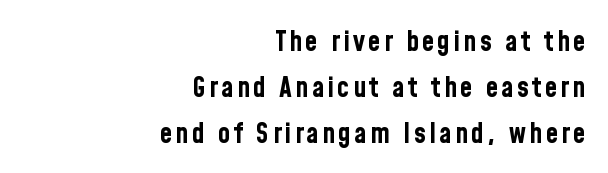
The lines sit at an ordinary, default distance from one another. The setting favours the right margin, as signatures and pull-quotes sometimes do. Are there feet on the stems? There aren't — it's a sans. Descender tails drop into unmarked territory. The specimen reads as upright at a glance.
